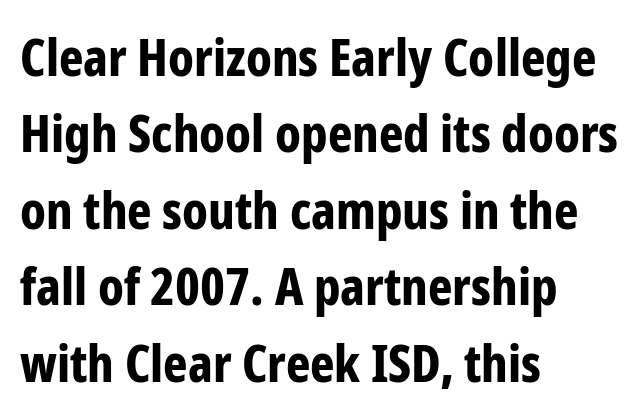
Q: Is the text bold? A: Yes.
Q: Is the text italic (slanted)? A: No, it is upright.
Q: Is the typeface a serif or a sans-serif typeface? A: Sans-serif.
Q: Is the text underlined? A: No.
Q: How is the paragraph aligned? A: Left-aligned.
Q: Is the spacing between letters normal or unusually wide? A: Normal.
Q: Is the spacing between lines tight, normal or loose? A: Normal.
Q: Width (condensed, normal, or wide)? A: Condensed.
Q: Stroke contrast? A: Low.
Q: x-height? A: Medium.
Q: Monospaced? A: No.
